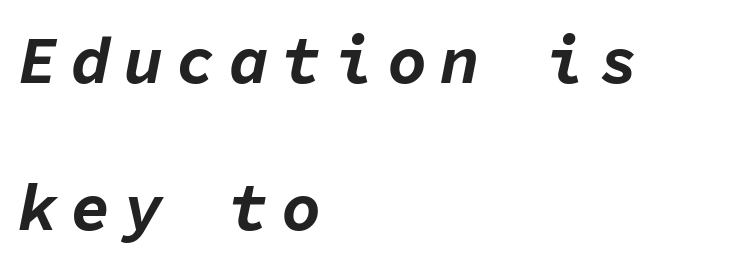
{"italic": "yes", "lean": "right", "slant_degrees": 11, "bold": "yes", "weight": "bold", "width": "normal", "stroke_contrast": "low", "x_height": "medium", "monospaced": "yes", "underline": "no", "align": "left", "line_spacing": "loose", "line_spacing_ratio": 2.23, "letter_spacing": "wide", "letter_spacing_em": 0.2, "glyph_px": 66}
